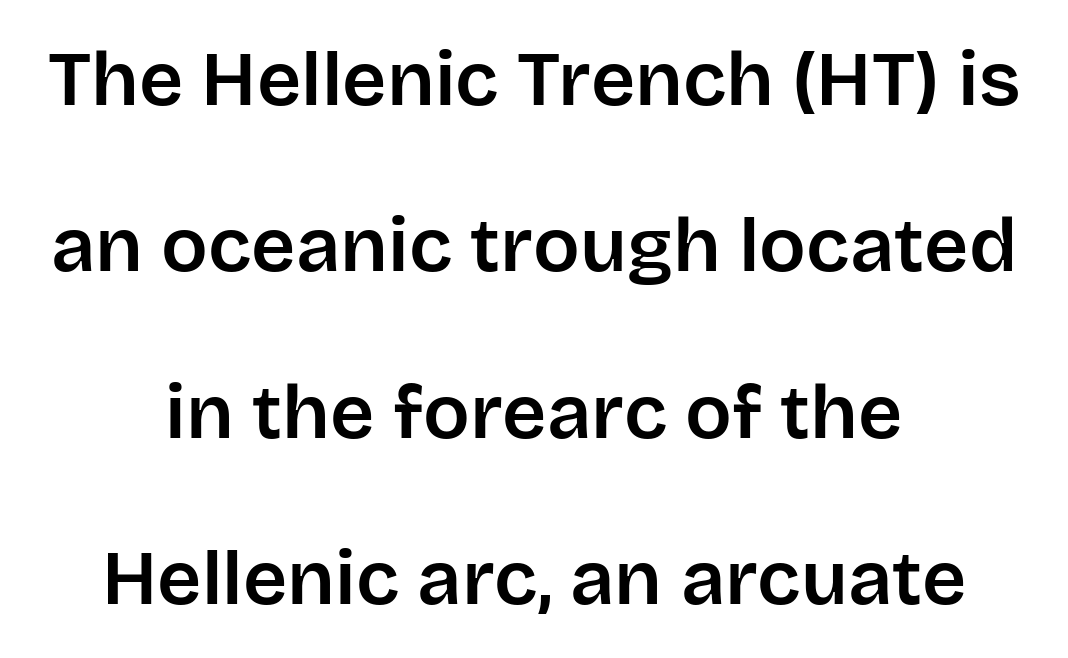
The image shows 77 px sans-serif type, upright; set centered, loose line spacing (2.16x), normal letter spacing, not underlined; low stroke contrast and a large x-height.
